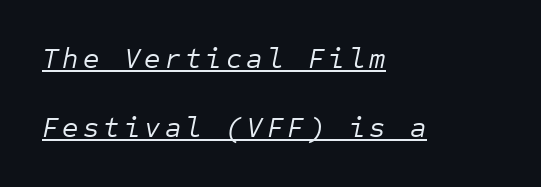
You could count columns in this text — the font is strictly monospaced. Is there much room between lines? Yes — plenty of vertical air separates them. Quick note: italic. Check the space under the baseline: a stroke is drawn there. Compared with a centered layout, this one pins lines to the left instead.
